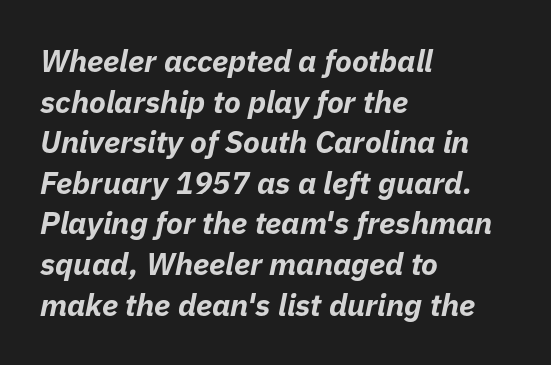
The rendering uses natural spacing where letterforms have individual widths. Normally led — the rows are evenly, conventionally spaced. Horizontally, the lines are justified to the leading edge only. Caption: standard tracking, unaltered.
